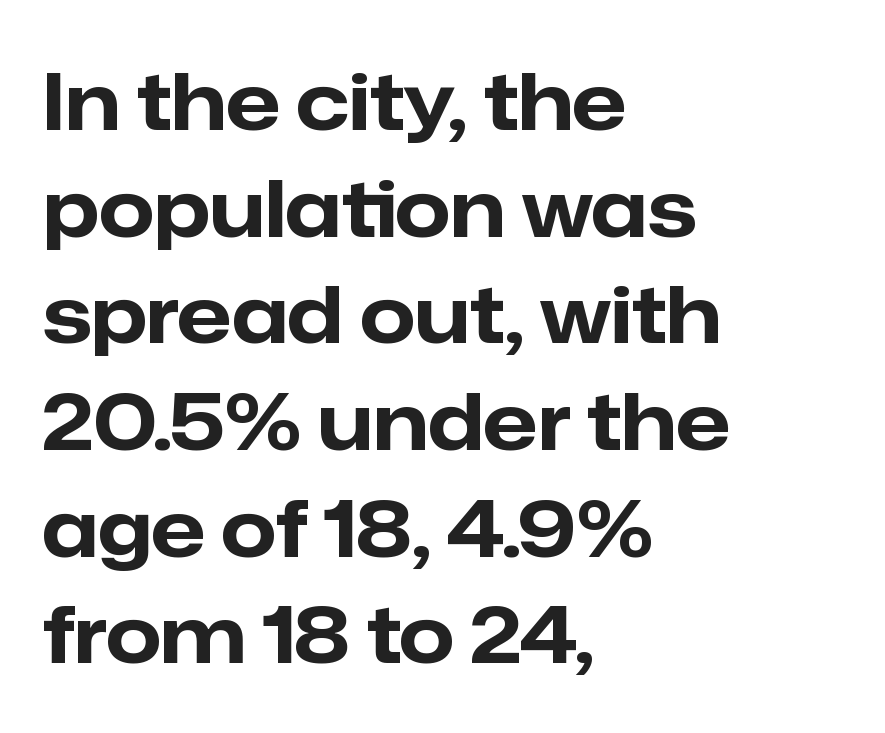
Q: Is the text bold? A: Yes.
Q: Is the text italic (slanted)? A: No, it is upright.
Q: Is the typeface a serif or a sans-serif typeface? A: Sans-serif.
Q: Is the text underlined? A: No.
Q: How is the paragraph aligned? A: Left-aligned.
Q: Is the spacing between letters normal or unusually wide? A: Normal.
Q: Is the spacing between lines tight, normal or loose? A: Normal.
Q: Width (condensed, normal, or wide)? A: Normal.
Q: Stroke contrast? A: Low.
Q: x-height? A: Medium.
Q: Monospaced? A: No.
